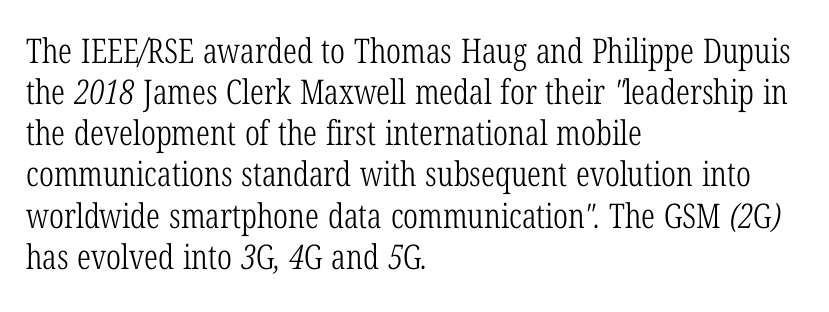
The typesetting does not lean heavy: it is not bold. The face used here is proportionally spaced, like ordinary book or web type. Each letter's strokes conclude with small projecting serifs. Short note: letters normally spaced. The typesetter chose a ragged-right arrangement here. Anything drawn beneath the words? Only blank space.
